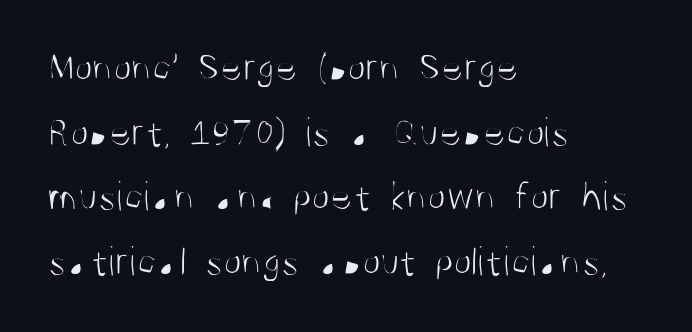
Casual observation: everything's shoved over to the left. Varying glyph widths throughout — classic text-font behaviour. Is the letter spacing exaggerated? No — it looks like the ordinary default. I'd call this a sans setting — the letters go barefoot. When letters stand straight like this, we call the style roman or upright.
